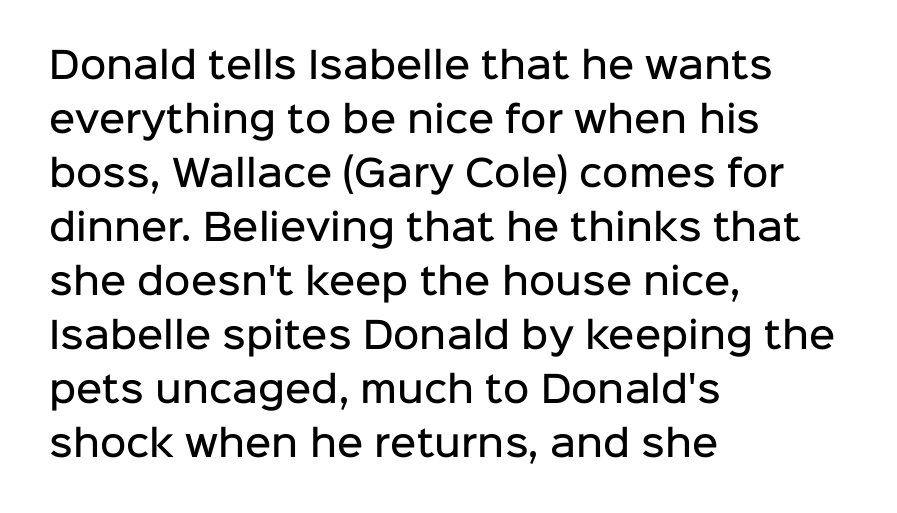
The image shows 36 px semibold sans-serif type, upright; set left-aligned, normal line spacing (1.5x), normal letter spacing, not underlined; low stroke contrast and a medium x-height.
